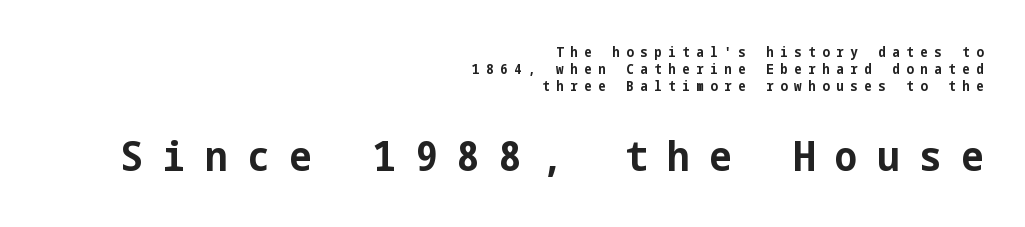
The specimen reads as upright at a glance. Typographically, this falls in the sans-serif category. Its strokes are broad and dark, the hallmark of bold type. The face used here is rendered with a markedly widened letterfit.
